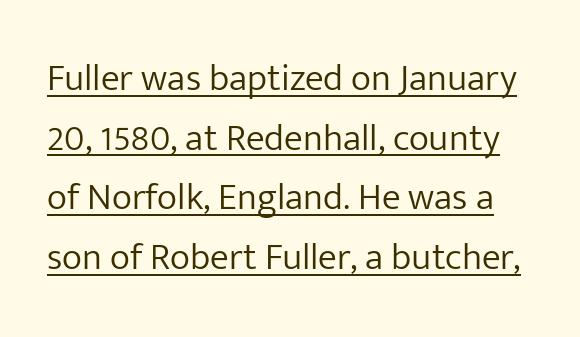
{"serif": "no", "italic": "no", "bold": "no", "weight": "light", "width": "normal", "stroke_contrast": "low", "x_height": "medium", "monospaced": "no", "underline": "yes", "line_spacing": "normal", "line_spacing_ratio": 1.57, "letter_spacing": "normal", "letter_spacing_em": 0.0, "glyph_px": 38}
